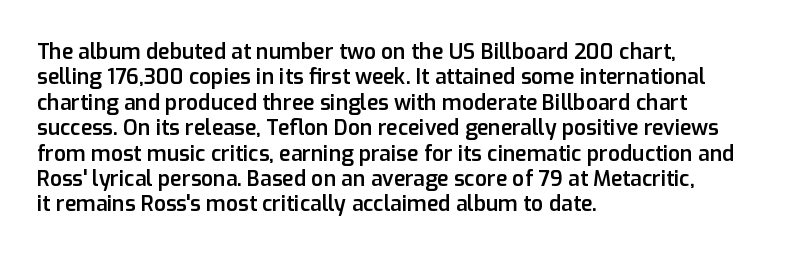
The image shows 21 px text type, upright; set left-aligned, line spacing 1.21x, normal letter spacing, not underlined.
